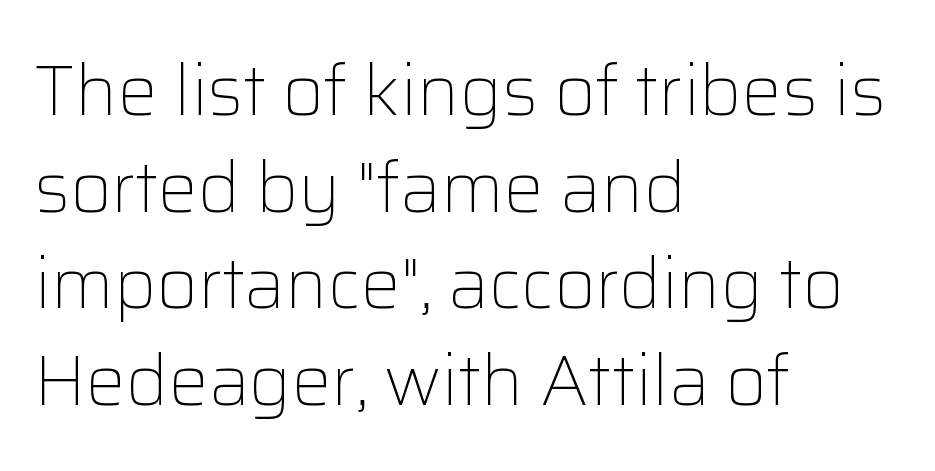
Q: Is the text bold? A: No.
Q: Is the text italic (slanted)? A: No, it is upright.
Q: Is the typeface a serif or a sans-serif typeface? A: Sans-serif.
Q: Is the text underlined? A: No.
Q: How is the paragraph aligned? A: Left-aligned.
Q: Is the spacing between letters normal or unusually wide? A: Normal.
Q: Is the spacing between lines tight, normal or loose? A: Normal.
Q: Width (condensed, normal, or wide)? A: Normal.
Q: Stroke contrast? A: Low.
Q: x-height? A: Medium.
Q: Monospaced? A: No.
